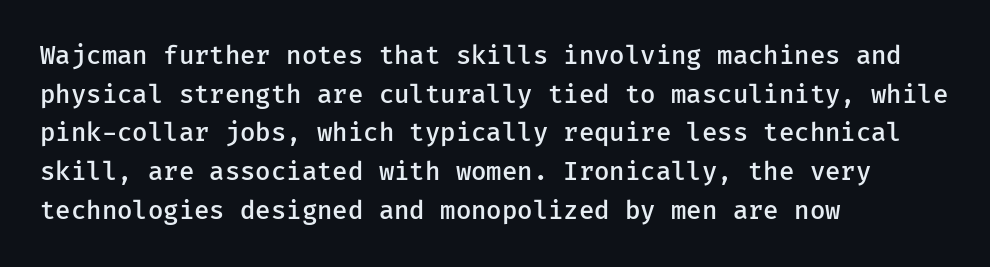
The image shows 25 px text type, upright; set left-aligned, normal line spacing (1.55x), normal letter spacing, not underlined.
